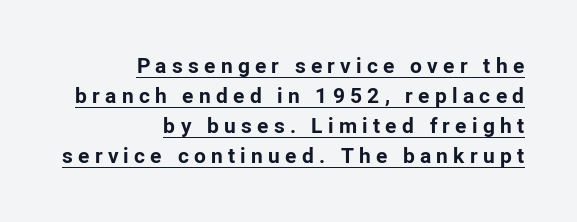
{"italic": "no", "bold": "yes", "underline": "yes", "align": "right", "line_spacing": "normal", "line_spacing_ratio": 1.43, "letter_spacing": "wide", "letter_spacing_em": 0.25, "glyph_px": 21}
